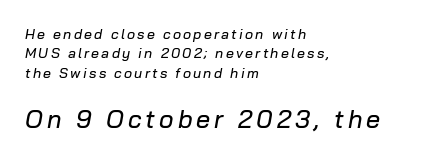
Q: Is the text italic (slanted)? A: Yes, it leans right by about 10 degrees.
Q: Is the text underlined? A: No.
Q: How is the paragraph aligned? A: Left-aligned.
Q: Is the spacing between lines tight, normal or loose? A: Normal.
Q: Which block of text is set in a larger size, the first (top) or the second (bottom)? A: The second (bottom) one.
